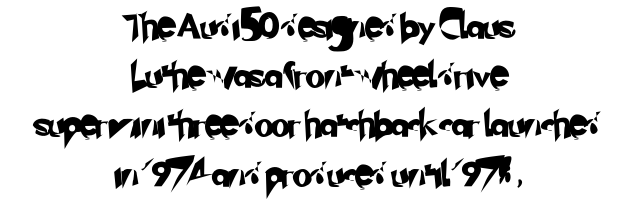
Every row of glyphs is offset so its center matches the block's center. Nobody drew a line under any word here. Nobody touched the tracking dial on this one. Leading: increased.
